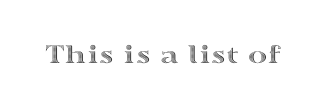
The image shows 29 px wide type, upright; set normal letter spacing, not underlined; a medium x-height.
